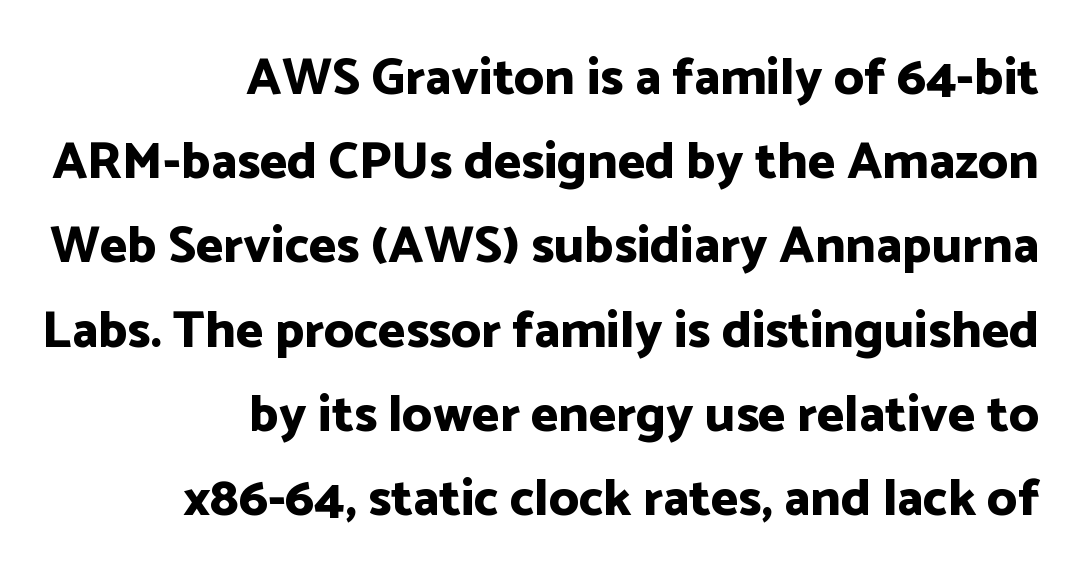
The image shows 52 px bold sans-serif type, upright; set right-aligned, normal line spacing (1.62x), normal letter spacing, not underlined; low stroke contrast and a medium x-height.
